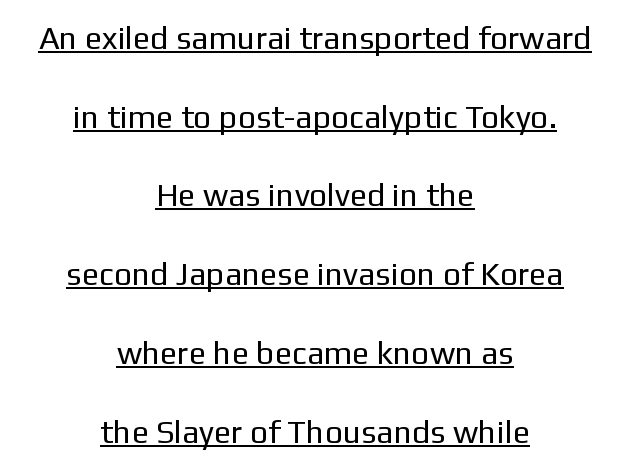
{"serif": "no", "italic": "no", "bold": "no", "weight": "regular", "width": "normal", "stroke_contrast": "low", "x_height": "medium", "monospaced": "no", "underline": "yes", "align": "center", "line_spacing": "loose", "line_spacing_ratio": 2.46, "letter_spacing": "normal", "letter_spacing_em": 0.0, "glyph_px": 32}
